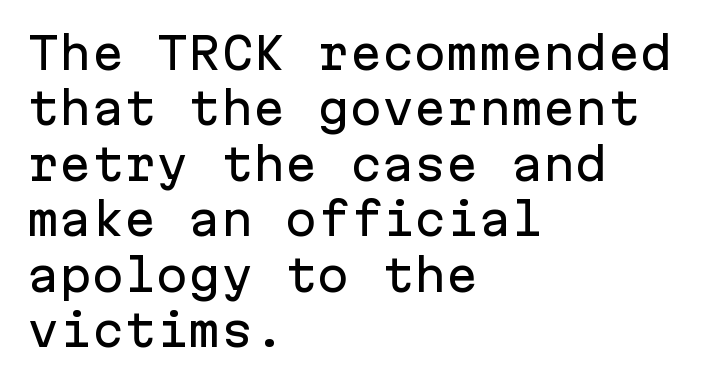
Quick note: underline off. Visually the block forms a straight wall on the left and a jagged coastline on the right. Do the characters align in a grid? Yes, the font is monospaced. This rendering employs a face without finishing strokes, i.e., a sans-serif. Horizontal bands of white between lines are of average thickness.
